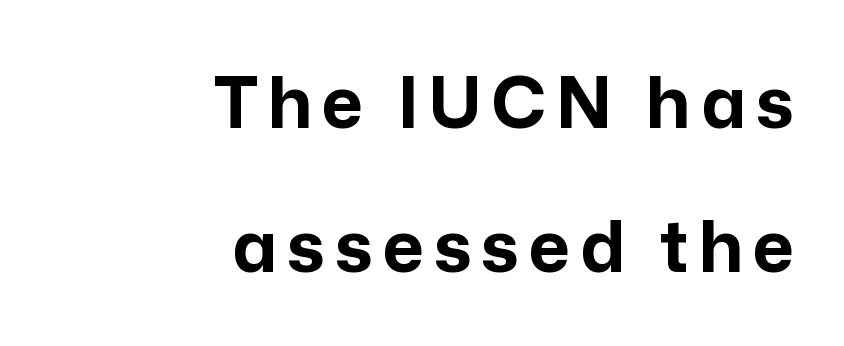
{"serif": "no", "italic": "no", "bold": "yes", "weight": "bold", "width": "normal", "stroke_contrast": "low", "x_height": "medium", "monospaced": "no", "underline": "no", "align": "right", "line_spacing": "loose", "line_spacing_ratio": 2.03, "glyph_px": 71}
